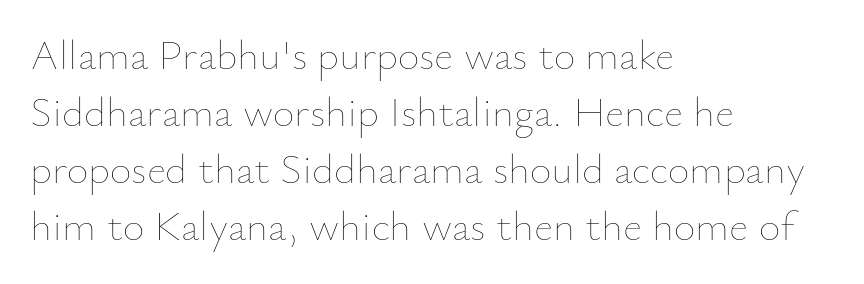
The image shows 42 px thin type, upright; set left-aligned, normal line spacing (1.36x), normal letter spacing, not underlined; low stroke contrast and a small x-height.
